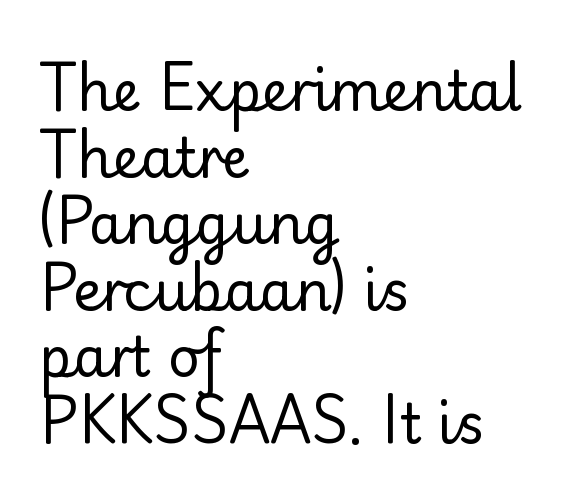
{"serif": "no", "italic": "no", "bold": "no", "weight": "regular", "width": "normal", "stroke_contrast": "low", "x_height": "small", "monospaced": "no", "underline": "no", "align": "left", "line_spacing_ratio": 1.21, "letter_spacing": "normal", "letter_spacing_em": 0.0, "glyph_px": 55}
